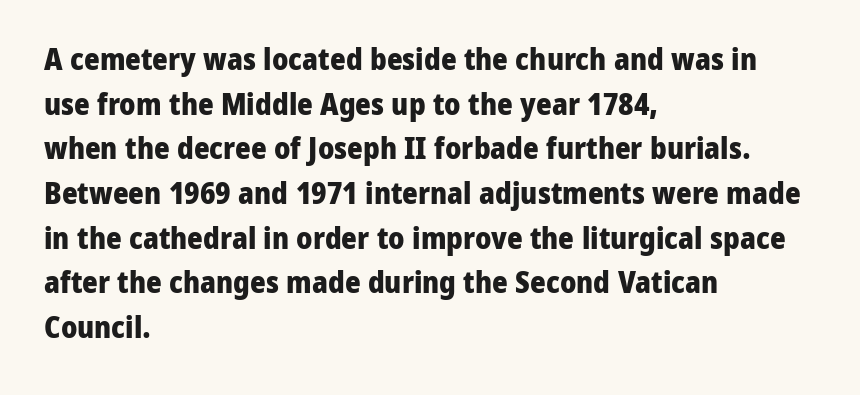
You can tell it's not italic because the verticals are truly vertical. This rendering employs a face without finishing strokes, i.e., a sans-serif. The passage is arranged the way most books set body copy — flush left. Set as a true bold cut, around the 700 mark. Line spacing here is normal.
